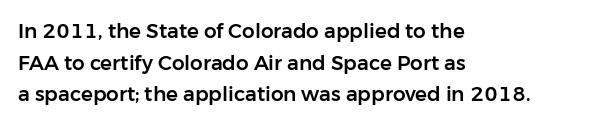
{"italic": "no", "underline": "no", "align": "left", "line_spacing": "normal", "line_spacing_ratio": 1.58, "letter_spacing": "normal", "letter_spacing_em": 0.0, "glyph_px": 20}
